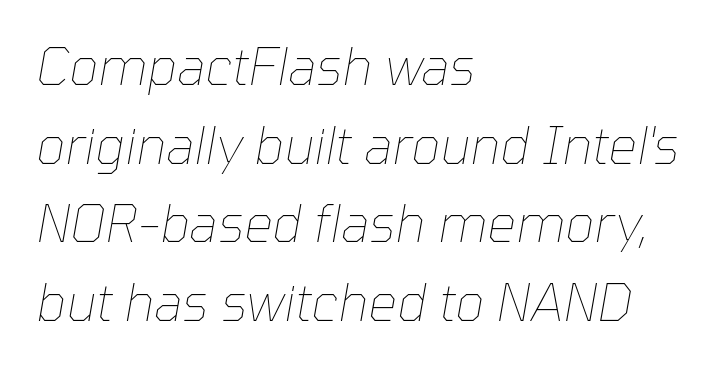
No extra ink here — the face is not bold. A student would call this left alignment; a typographer would say flush left, rag right. The letters are slanted; this is an italic face. Each row of text sits above clean, open space.
